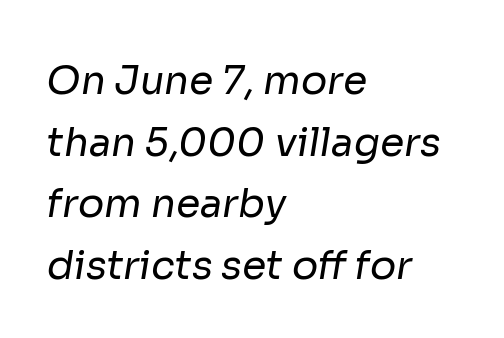
Q: Is the text bold? A: No.
Q: Is the typeface a serif or a sans-serif typeface? A: Sans-serif.
Q: Is the text underlined? A: No.
Q: How is the paragraph aligned? A: Left-aligned.
Q: Is the spacing between letters normal or unusually wide? A: Normal.
Q: Is the spacing between lines tight, normal or loose? A: Normal.
Q: Width (condensed, normal, or wide)? A: Normal.
Q: Stroke contrast? A: Low.
Q: x-height? A: Medium.
Q: Monospaced? A: No.
